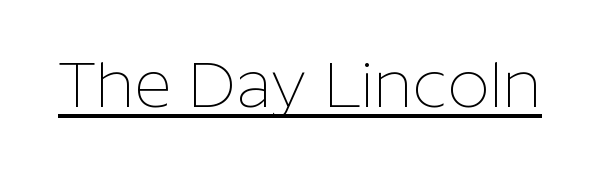
The image shows 65 px thin sans-serif type, upright; set normal letter spacing, underlined; low stroke contrast and a medium x-height.
